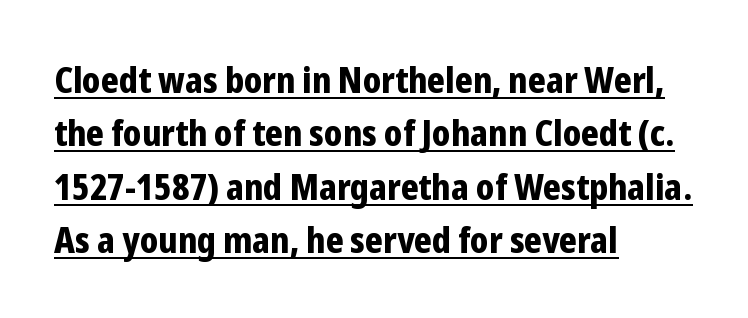
Spacing verdict: proportional, widths tailored to each character. You could call the tracking neutral — neither tight nor loose. Every letter is thick-stroked: bold, no question. Do the letters lean? They stand straight. Glance below the letters and you will spot a drawn line.
